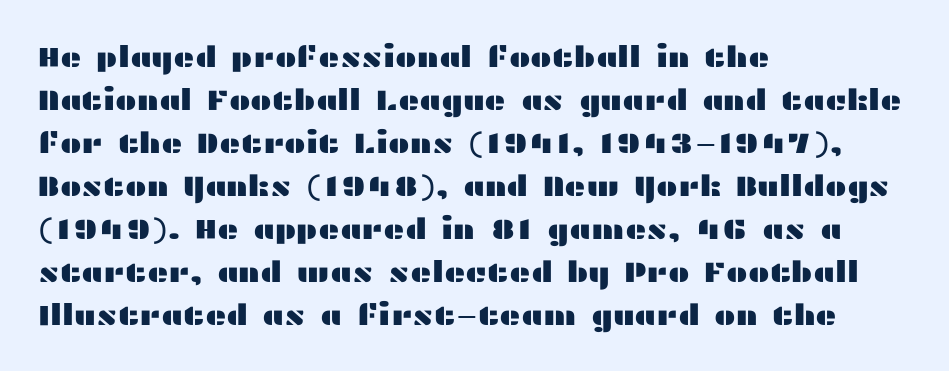
Notice how descenders clear the ascenders below comfortably — that's standard leading. Unlike a traditional serif, this face leaves its strokes unadorned. The face used here is proportionally spaced, like ordinary book or web type. Layout note: lines flush left. You could call the tracking neutral — neither tight nor loose.
